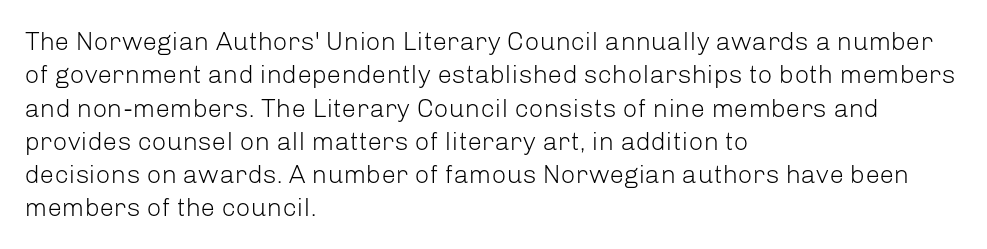
Compared with typical paragraphs, the rows here are spaced about the same. The letters stand straight up with perfectly vertical stems. Short and long lines alike share a common starting point at left. Is the stroke heavy? The answer is a plain regular-or-lighter. In terms of letterspacing, this is plain default setting. Just letters on the line, the space beneath them empty.
